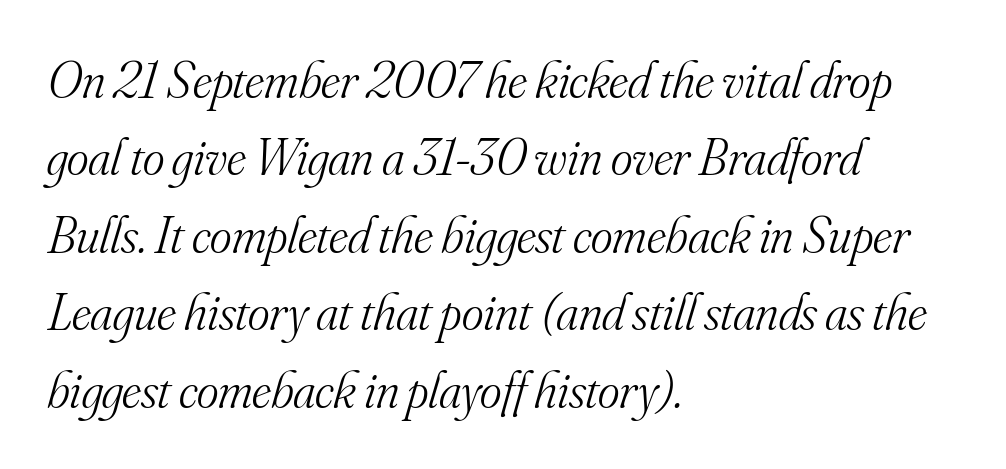
Descenders hang freely into open space. Layout note: lines flush left. The rendering keeps characters at their native spacing. Notice how descenders clear the ascenders below comfortably — that's standard leading. Weight: not bold — regular or lighter.
